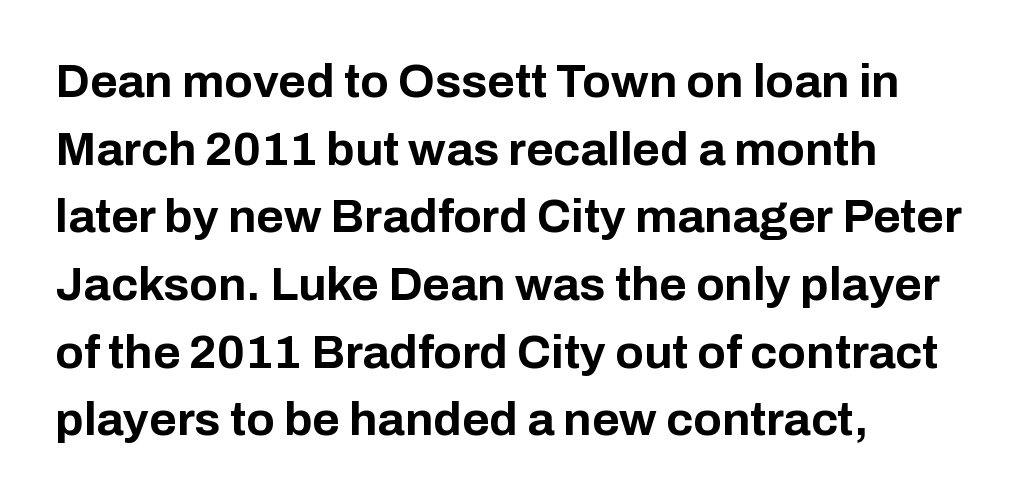
The letters advance in unequal steps, a hallmark of proportional type. Rows of type keep a routine distance in the vertical direction. As a designer I'd log this as weight 700, bold. Compared with a centered layout, this one pins lines to the left instead. The type is set solid horizontally, with unmodified tracking.
